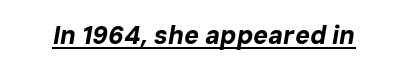
Looking at the ascenders, they clearly lean. Tracking value appears to be zero — textbook default spacing. Glance below the letters and you will spot a drawn line. How heavy is the stroke? Heavy — this is a bold.
